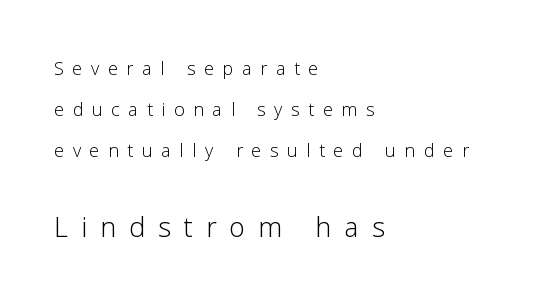
Q: Is the text bold? A: No.
Q: Is the text italic (slanted)? A: No, it is upright.
Q: Is the typeface a serif or a sans-serif typeface? A: Sans-serif.
Q: Is the text underlined? A: No.
Q: How is the paragraph aligned? A: Left-aligned.
Q: Is the spacing between letters normal or unusually wide? A: Unusually wide.
Q: Which block of text is set in a larger size, the first (top) or the second (bottom)? A: The second (bottom) one.
Q: Width (condensed, normal, or wide)? A: Normal.
Q: Stroke contrast? A: Low.
Q: x-height? A: Medium.
Q: Monospaced? A: No.
